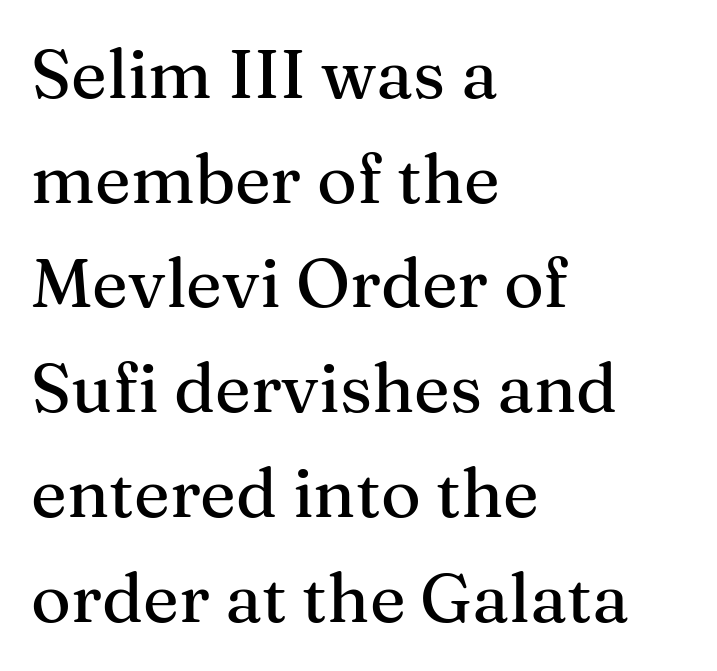
The image shows 68 px serif type, upright; set left-aligned, normal line spacing (1.54x), normal letter spacing, not underlined; medium stroke contrast and a medium x-height.
